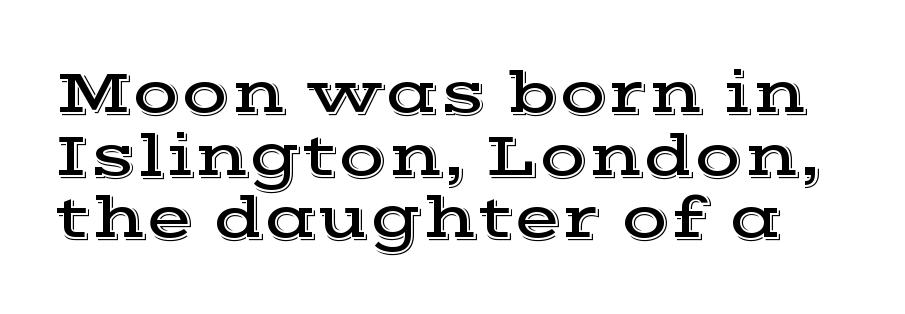
Underlining? Definitely not there. You could not count columns in this text — the font is proportionally spaced. The gaps between neighbouring characters are ordinary and unremarkable. To sum up the face: it has serifs. Upright lettering throughout. These lines huddle together more closely than default settings would place them.
